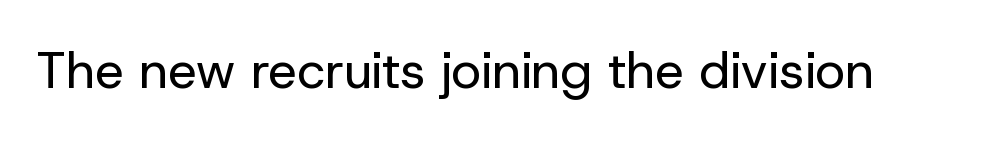
The image shows 51 px regular-weight sans-serif type, upright; set normal letter spacing, not underlined; low stroke contrast and a medium x-height.
